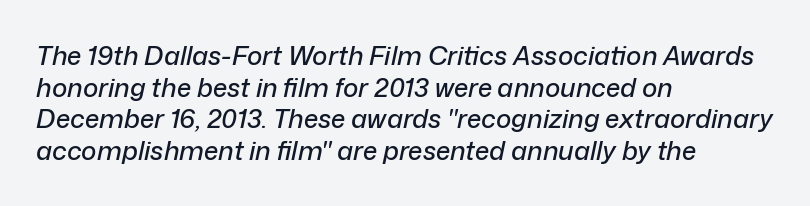
Horizontally, the lines are justified to the leading edge only. Notice how the stems are inclined rather than vertical — that's the hallmark of italics. The passage shown has conventional tracking throughout. Quick note: underline off.
